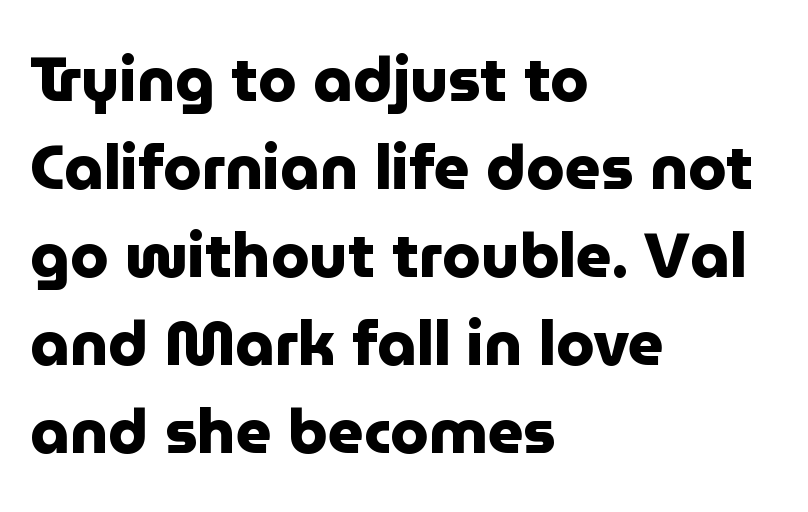
Q: Is the text bold? A: Yes.
Q: Is the text italic (slanted)? A: No, it is upright.
Q: Is the typeface a serif or a sans-serif typeface? A: Sans-serif.
Q: Is the text underlined? A: No.
Q: How is the paragraph aligned? A: Left-aligned.
Q: Is the spacing between letters normal or unusually wide? A: Normal.
Q: Is the spacing between lines tight, normal or loose? A: Normal.
Q: Width (condensed, normal, or wide)? A: Normal.
Q: Stroke contrast? A: Low.
Q: x-height? A: Medium.
Q: Monospaced? A: No.
